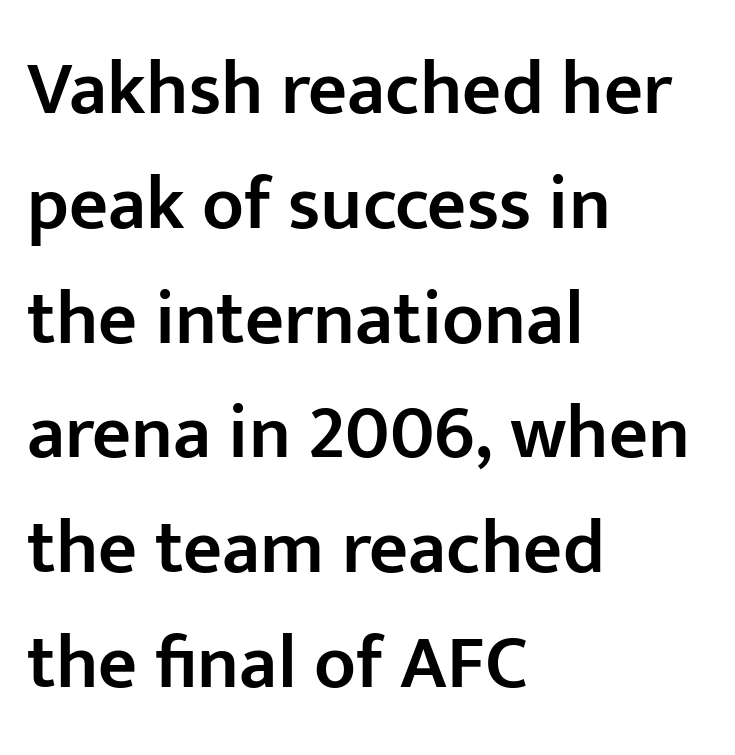
The image shows 76 px semibold sans-serif type, upright; set left-aligned, normal line spacing (1.51x), normal letter spacing, not underlined; low stroke contrast and a medium x-height.
